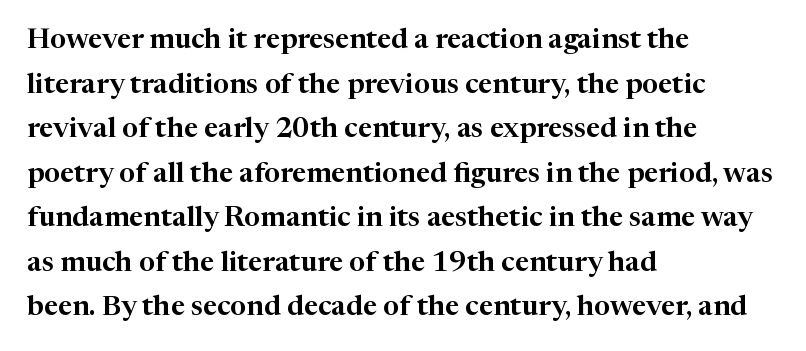
The image shows 28 px serif type, upright; set left-aligned, normal line spacing (1.59x), normal letter spacing, not underlined; high stroke contrast and a medium x-height.
